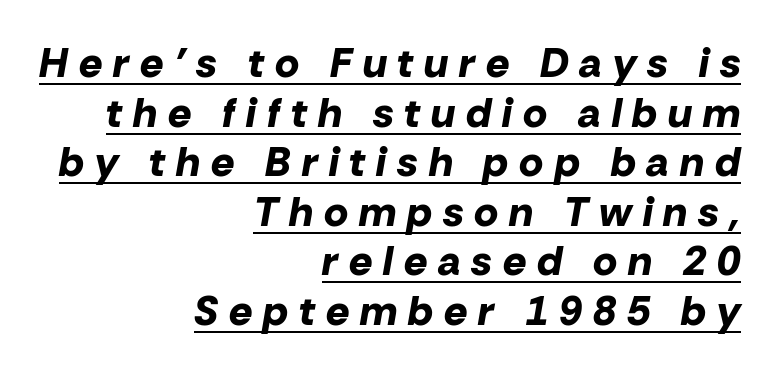
{"italic": "yes", "lean": "right", "slant_degrees": 10, "bold": "yes", "weight": "bold", "width": "normal", "stroke_contrast": "low", "x_height": "medium", "monospaced": "no", "underline": "yes", "align": "right", "line_spacing_ratio": 1.21, "letter_spacing": "wide", "letter_spacing_em": 0.27, "glyph_px": 41}
